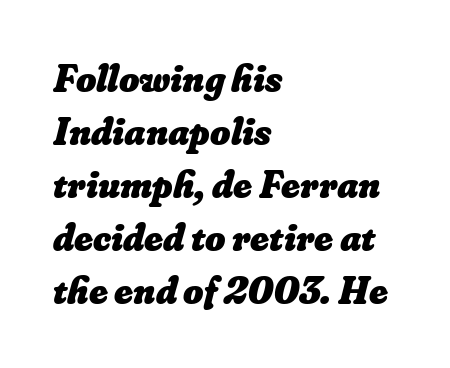
Q: Is the text bold? A: Yes.
Q: Is the text underlined? A: No.
Q: How is the paragraph aligned? A: Left-aligned.
Q: Is the spacing between letters normal or unusually wide? A: Normal.
Q: Is the spacing between lines tight, normal or loose? A: Normal.
Q: Width (condensed, normal, or wide)? A: Normal.
Q: Stroke contrast? A: Low.
Q: x-height? A: Small.
Q: Monospaced? A: No.
